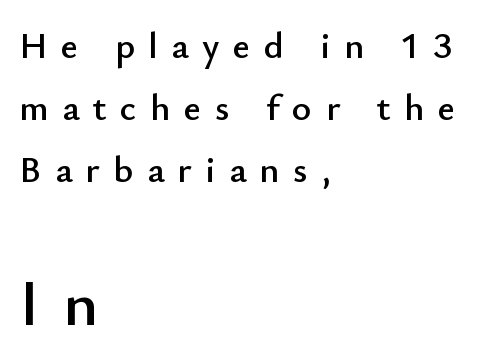
Q: Is the text italic (slanted)? A: No, it is upright.
Q: Is the typeface a serif or a sans-serif typeface? A: Sans-serif.
Q: Is the text underlined? A: No.
Q: How is the paragraph aligned? A: Left-aligned.
Q: Is the spacing between letters normal or unusually wide? A: Unusually wide.
Q: Is the spacing between lines tight, normal or loose? A: Normal.
Q: Which block of text is set in a larger size, the first (top) or the second (bottom)? A: The second (bottom) one.
Q: Width (condensed, normal, or wide)? A: Normal.
Q: Stroke contrast? A: Low.
Q: x-height? A: Small.
Q: Monospaced? A: No.
